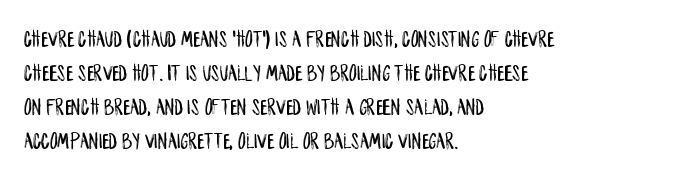
The image shows 24 px text type, upright; set left-aligned, normal line spacing (1.41x), normal letter spacing, not underlined.
